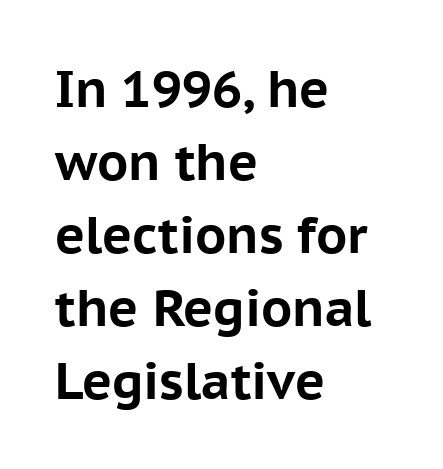
{"serif": "no", "italic": "no", "bold": "yes", "weight": "bold", "width": "normal", "stroke_contrast": "low", "x_height": "medium", "monospaced": "no", "underline": "no", "align": "left", "line_spacing": "normal", "line_spacing_ratio": 1.43, "letter_spacing": "normal", "letter_spacing_em": 0.0, "glyph_px": 51}
